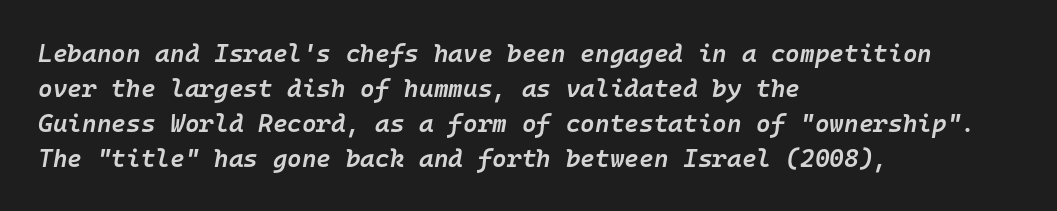
{"italic": "yes", "lean": "right", "slant_degrees": 10, "bold": "semi", "underline": "no", "align": "left", "line_spacing": "normal", "line_spacing_ratio": 1.4, "letter_spacing": "normal", "letter_spacing_em": 0.0, "glyph_px": 25}
